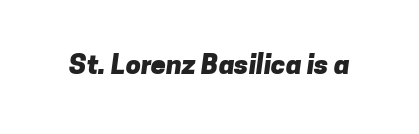
Thick stems and heavy bowls — unmistakably bold. The specimen omits any rule beneath the text block's lines. How are the letters spaced? Ordinarily, with no added tracking.
